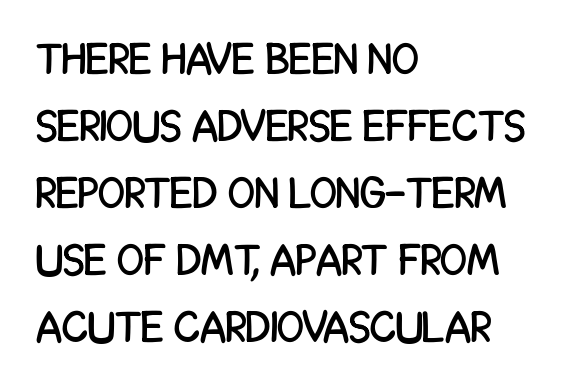
The image shows 44 px condensed sans-serif type, upright; set left-aligned, normal line spacing (1.52x), normal letter spacing, not underlined; low stroke contrast and a large x-height.
